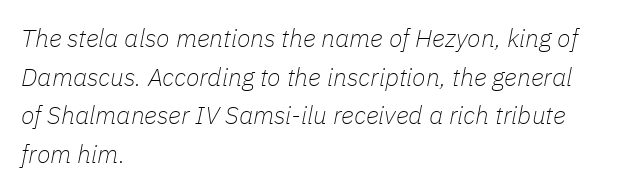
The image shows 25 px text type, italic (leaning right); set left-aligned, normal line spacing (1.55x), normal letter spacing, not underlined.
